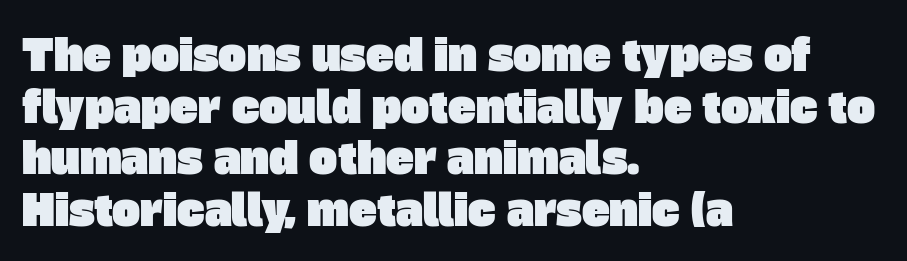
The image shows 42 px sans-serif type; set left-aligned, line spacing 1.23x, normal letter spacing, not underlined; low stroke contrast and a large x-height.
